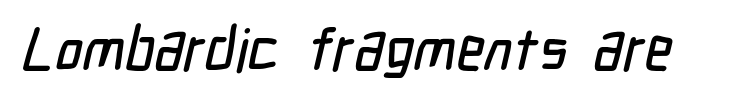
{"serif": "no", "width": "condensed", "stroke_contrast": "low", "x_height": "medium", "monospaced": "no", "underline": "no", "letter_spacing": "normal", "letter_spacing_em": 0.0, "glyph_px": 59}
